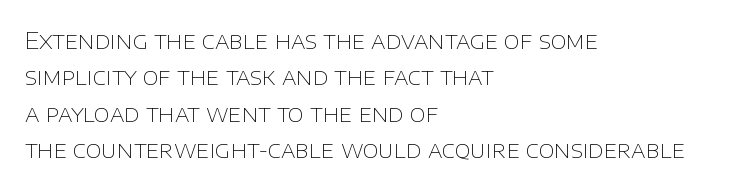
Compared with typical paragraphs, the rows here are spaced about the same. The letterforms sit at book weight or below. Ascenders rise straight up at ninety degrees. The lines are quadded left. Check the space under the baseline: it is left empty. Tracking value appears to be zero — textbook default spacing.
